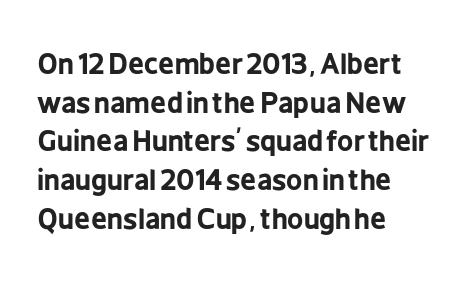
{"serif": "no", "italic": "no", "bold": "yes", "weight": "bold", "width": "condensed", "stroke_contrast": "low", "x_height": "medium", "monospaced": "no", "underline": "no", "align": "left", "line_spacing": "normal", "line_spacing_ratio": 1.38, "letter_spacing": "normal", "letter_spacing_em": 0.0, "glyph_px": 28}
